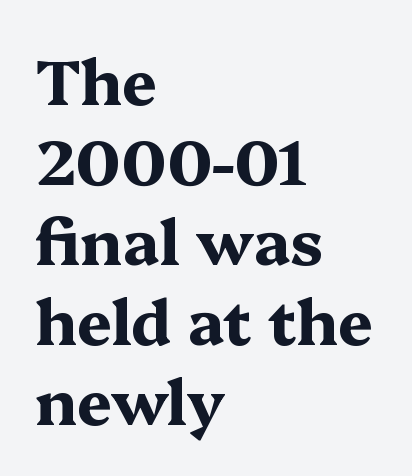
{"serif": "yes", "italic": "no", "bold": "yes", "weight": "bold", "width": "wide", "stroke_contrast": "medium", "x_height": "medium", "monospaced": "no", "underline": "no", "align": "left", "line_spacing": "normal", "line_spacing_ratio": 1.29, "letter_spacing": "normal", "letter_spacing_em": 0.0, "glyph_px": 62}
